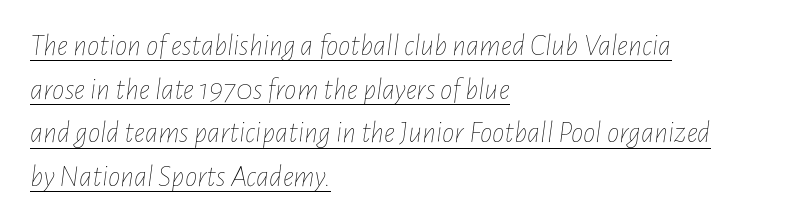
{"italic": "yes", "lean": "right", "slant_degrees": 7, "bold": "no", "weight": "thin", "width": "condensed", "stroke_contrast": "low", "x_height": "medium", "monospaced": "no", "underline": "yes", "align": "left", "line_spacing": "normal", "line_spacing_ratio": 1.41, "letter_spacing": "normal", "letter_spacing_em": 0.0, "glyph_px": 31}
